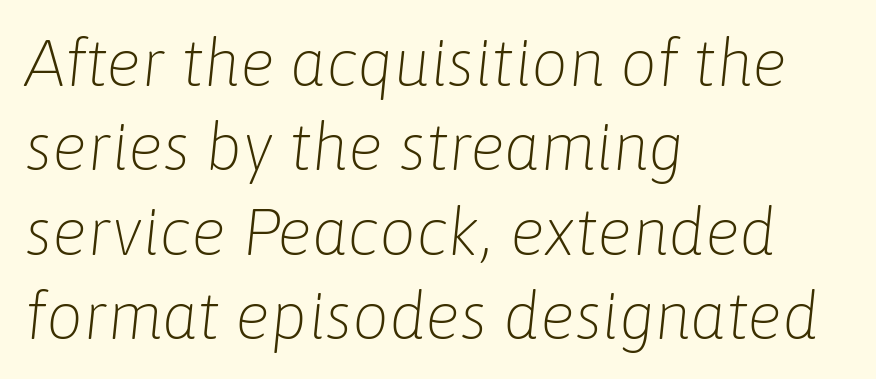
{"italic": "yes", "lean": "right", "slant_degrees": 6, "bold": "no", "weight": "light", "width": "normal", "stroke_contrast": "low", "x_height": "medium", "monospaced": "no", "underline": "no", "align": "left", "line_spacing": "normal", "line_spacing_ratio": 1.3, "letter_spacing": "normal", "letter_spacing_em": 0.0, "glyph_px": 65}
